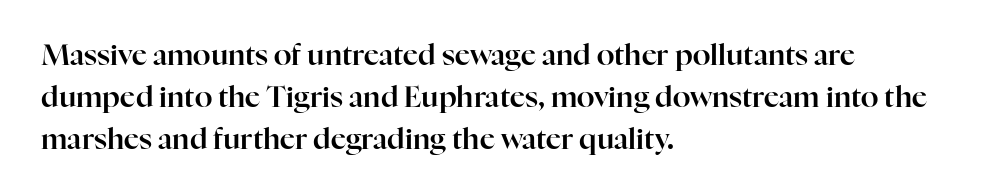
{"serif": "yes", "italic": "no", "width": "normal", "stroke_contrast": "high", "x_height": "medium", "monospaced": "no", "underline": "no", "align": "left", "line_spacing": "normal", "line_spacing_ratio": 1.44, "letter_spacing": "normal", "letter_spacing_em": 0.0, "glyph_px": 29}
